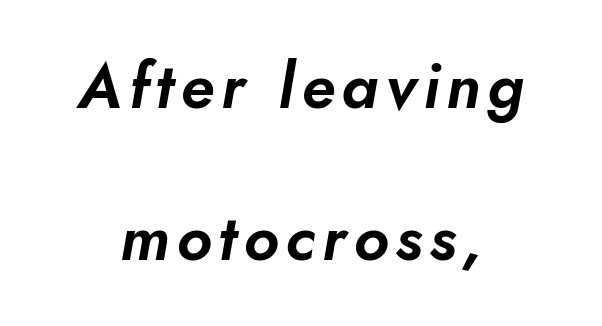
The image shows 63 px text type, italic (leaning right); set centered, loose line spacing (2.41x), not underlined; low stroke contrast and a small x-height.
